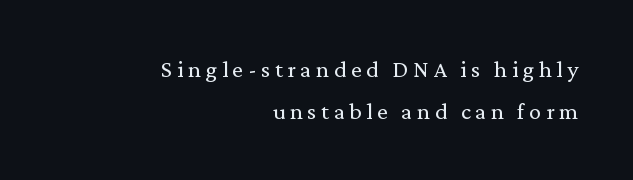
{"italic": "no", "bold": "no", "underline": "no", "align": "right", "line_spacing_ratio": 1.73, "glyph_px": 24}
